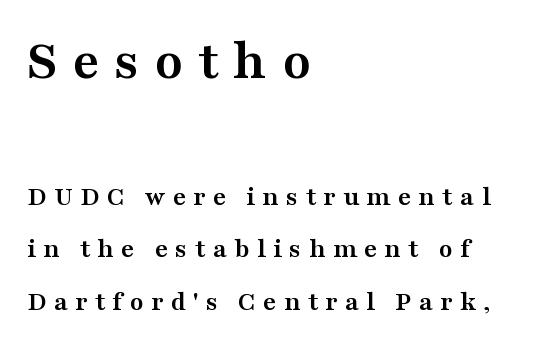
{"serif": "yes", "italic": "no", "bold": "yes", "weight": "semibold", "width": "wide", "stroke_contrast": "medium", "x_height": "medium", "monospaced": "no", "underline": "no", "align": "left", "line_spacing_ratio": 1.88, "letter_spacing": "wide", "letter_spacing_em": 0.26, "larger_block": "first", "size_ratio": 2.04, "glyph_px": 57}
